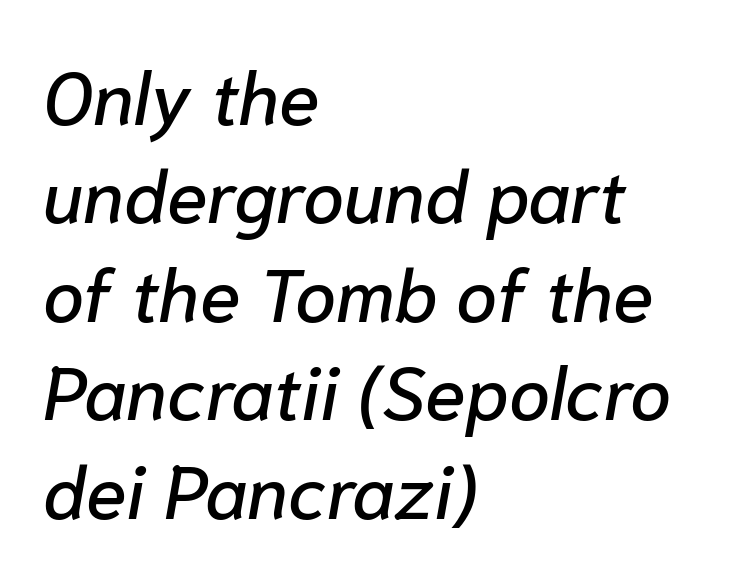
The image shows 74 px text type, italic (leaning right); set left-aligned, normal line spacing (1.33x), normal letter spacing, not underlined; low stroke contrast and a medium x-height.
